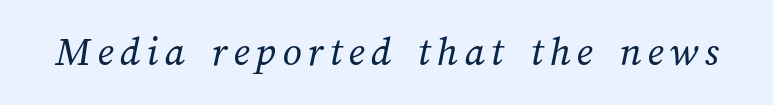
Q: Is the text bold? A: No.
Q: Is the text underlined? A: No.
Q: Width (condensed, normal, or wide)? A: Normal.
Q: Stroke contrast? A: Medium.
Q: x-height? A: Medium.
Q: Monospaced? A: No.
